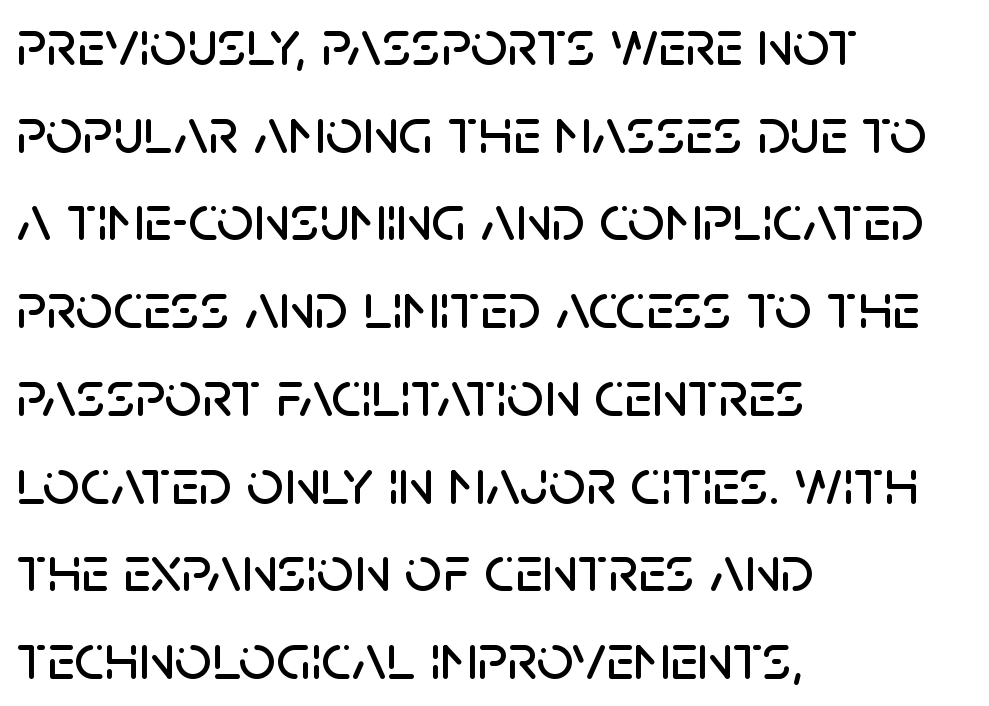
The image shows 65 px sans-serif type, upright; set left-aligned, normal line spacing (1.35x), normal letter spacing, not underlined; low stroke contrast and a large x-height.
